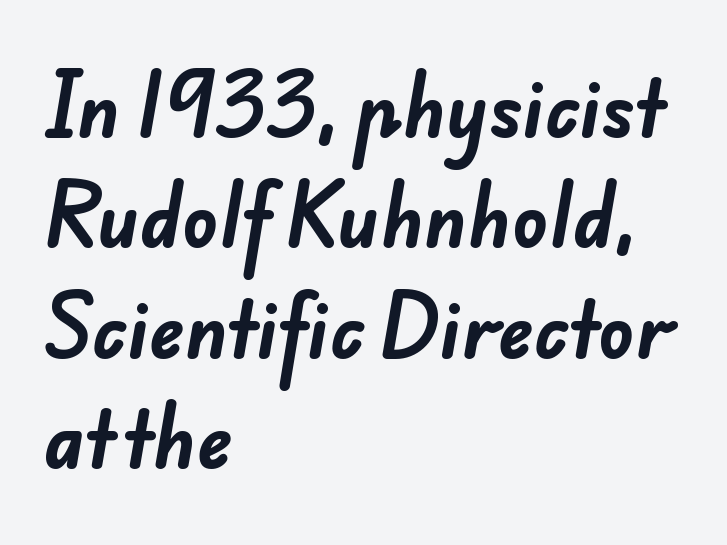
{"serif": "no", "bold": "yes", "weight": "bold", "width": "normal", "stroke_contrast": "low", "x_height": "small", "monospaced": "no", "underline": "no", "align": "left", "line_spacing": "normal", "line_spacing_ratio": 1.49, "letter_spacing": "normal", "letter_spacing_em": 0.0, "glyph_px": 74}
